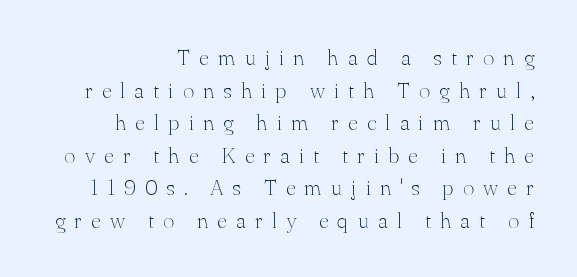
The image shows 22 px text type, upright; set right-aligned, normal line spacing (1.48x), unusually wide letter spacing (+0.41 em), not underlined.
